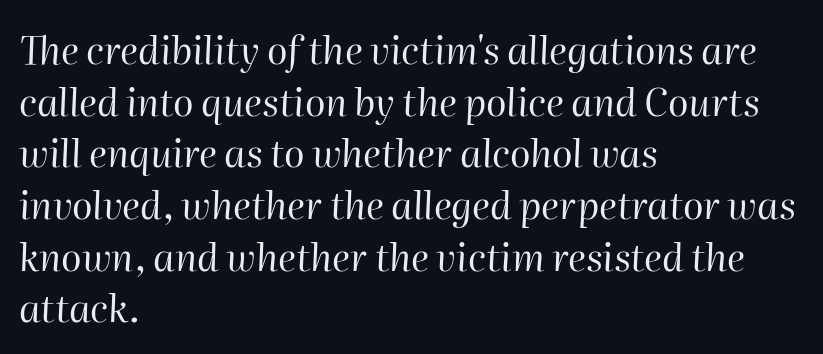
The image shows 38 px regular-weight type, italic (leaning right); set left-aligned, normal line spacing (1.36x), normal letter spacing, not underlined; high stroke contrast and a medium x-height.
